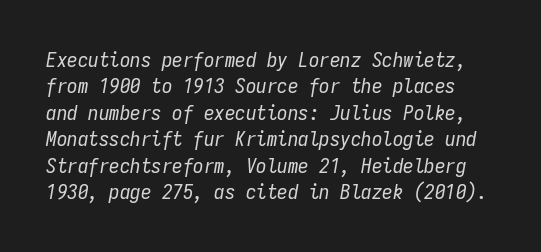
Beneath every word, the page is bare. Letters have the restrained weight of plain body copy at most. The passage shown stacks its lines at a standard gap. A typesetter would mark this as italic.
